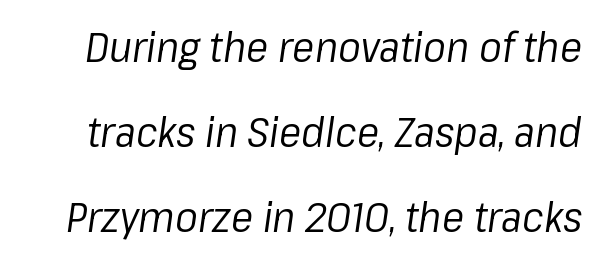
The image shows 42 px regular-weight type, italic (leaning right); set loose line spacing (2.02x), normal letter spacing, not underlined; low stroke contrast and a medium x-height.
